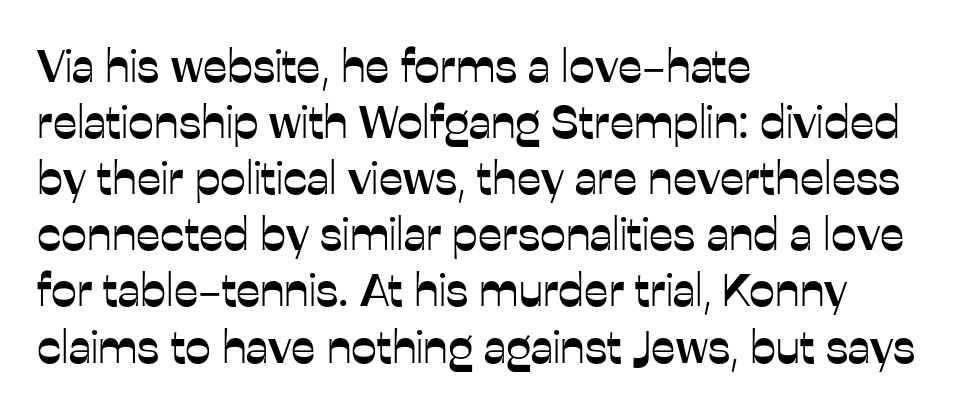
{"serif": "no", "italic": "no", "width": "normal", "stroke_contrast": "low", "x_height": "medium", "monospaced": "no", "underline": "no", "align": "left", "line_spacing_ratio": 1.22, "letter_spacing": "normal", "letter_spacing_em": 0.0, "glyph_px": 46}
